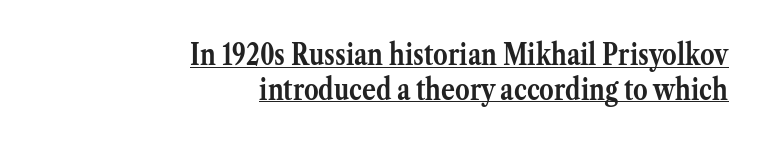
{"serif": "yes", "italic": "no", "bold": "yes", "weight": "semibold", "width": "normal", "stroke_contrast": "medium", "x_height": "medium", "monospaced": "no", "underline": "yes", "align": "right", "line_spacing_ratio": 1.19, "letter_spacing": "normal", "letter_spacing_em": 0.0, "glyph_px": 29}
